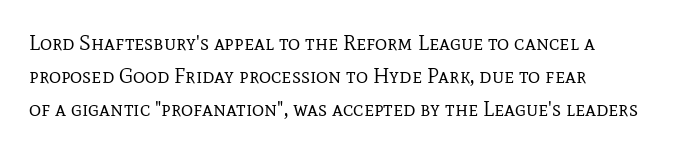
{"italic": "no", "bold": "no", "underline": "no", "align": "left", "line_spacing": "normal", "line_spacing_ratio": 1.57, "letter_spacing": "normal", "letter_spacing_em": 0.0, "glyph_px": 21}
